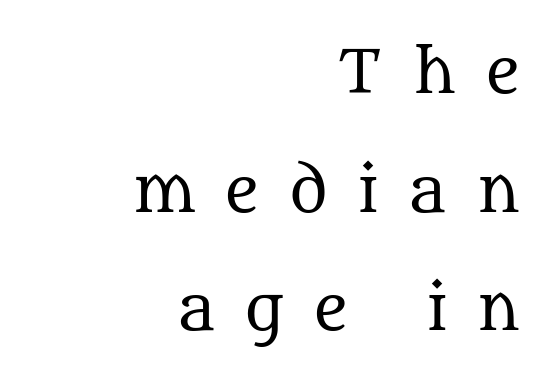
The image shows 59 px regular-weight serif type, upright; set right-aligned, loose line spacing (2.01x), unusually wide letter spacing (+0.5 em), not underlined; medium stroke contrast and a large x-height.
